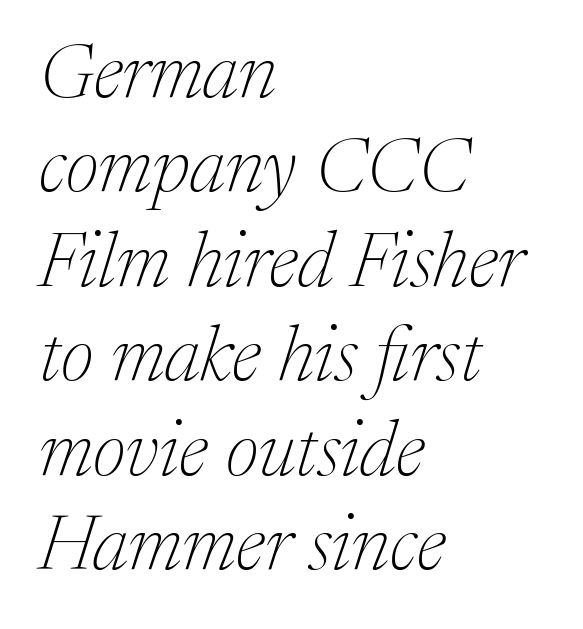
The image shows 78 px thin serif type, italic (leaning right); set left-aligned, line spacing 1.21x, normal letter spacing, not underlined; medium stroke contrast and a medium x-height.
